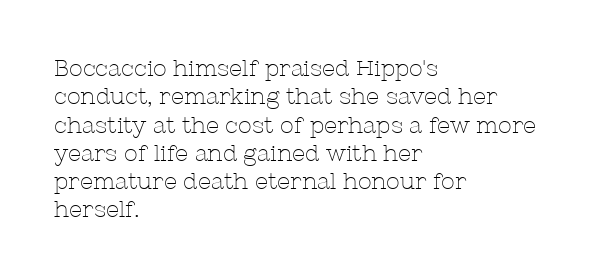
The image shows 23 px text type, upright; set left-aligned, line spacing 1.23x, normal letter spacing, not underlined.
